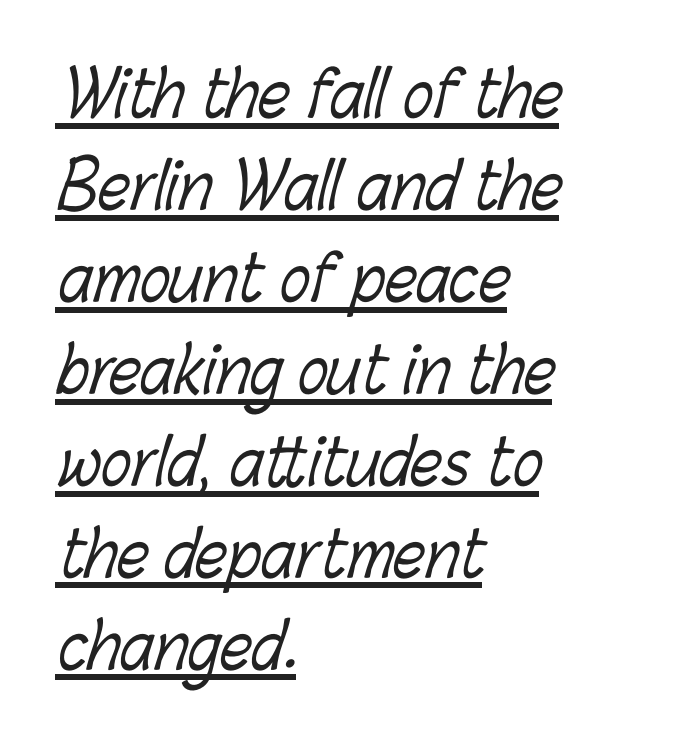
The image shows 63 px light, condensed type; set left-aligned, normal line spacing (1.46x), normal letter spacing, underlined; low stroke contrast and a medium x-height.
